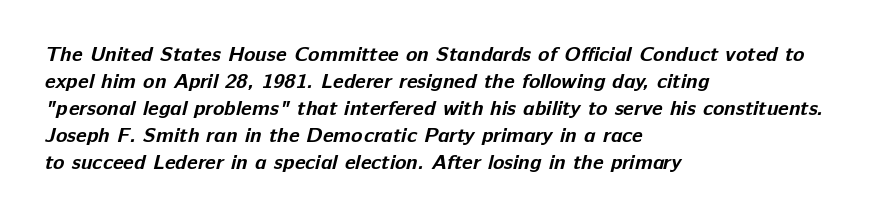
Q: Is the text bold? A: Yes.
Q: Is the text underlined? A: No.
Q: How is the paragraph aligned? A: Left-aligned.
Q: Is the spacing between letters normal or unusually wide? A: Normal.
Q: Is the spacing between lines tight, normal or loose? A: Normal.
